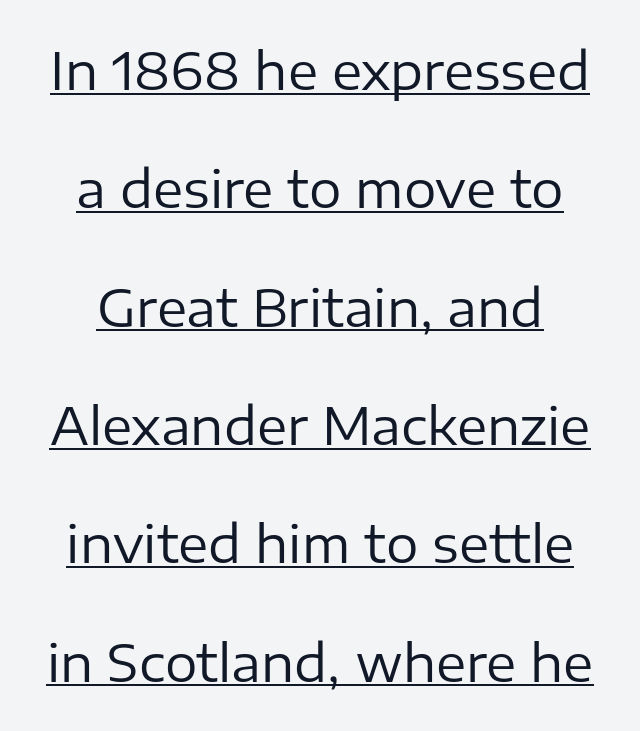
Q: Is the text bold? A: No.
Q: Is the text italic (slanted)? A: No, it is upright.
Q: Is the typeface a serif or a sans-serif typeface? A: Sans-serif.
Q: Is the text underlined? A: Yes.
Q: Is the spacing between letters normal or unusually wide? A: Normal.
Q: Is the spacing between lines tight, normal or loose? A: Loose.
Q: Width (condensed, normal, or wide)? A: Normal.
Q: Stroke contrast? A: Low.
Q: x-height? A: Medium.
Q: Monospaced? A: No.
